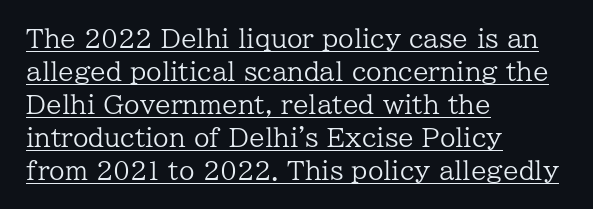
The image shows 25 px text type, upright; set left-aligned, normal line spacing (1.32x), normal letter spacing, underlined.
